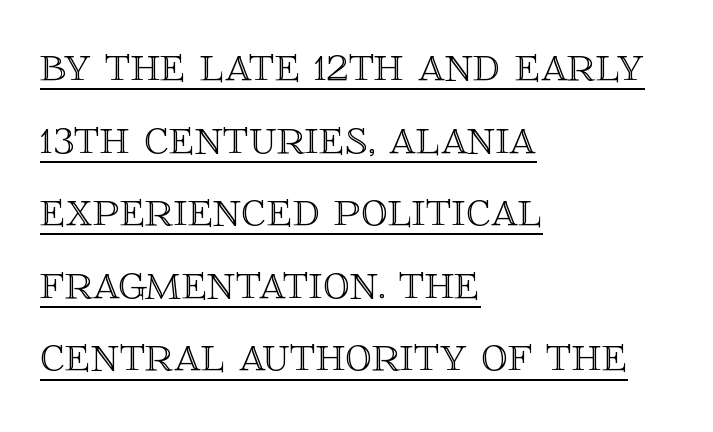
Q: Is the text italic (slanted)? A: No, it is upright.
Q: Is the text underlined? A: Yes.
Q: How is the paragraph aligned? A: Left-aligned.
Q: Is the spacing between letters normal or unusually wide? A: Normal.
Q: Is the spacing between lines tight, normal or loose? A: Normal.
Q: Width (condensed, normal, or wide)? A: Normal.
Q: x-height? A: Large.
Q: Monospaced? A: No.
